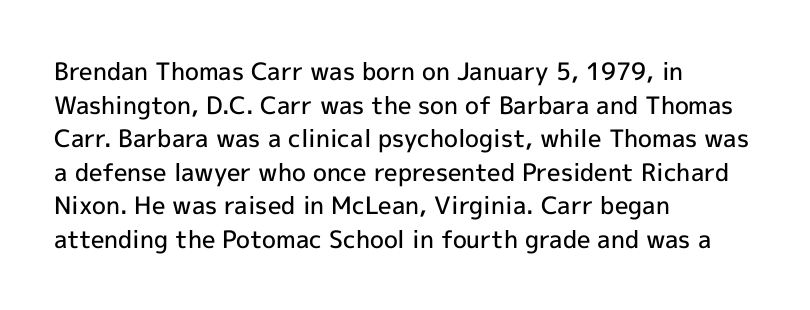
Q: Is the text bold? A: Semi-bold.
Q: Is the text italic (slanted)? A: No, it is upright.
Q: Is the text underlined? A: No.
Q: How is the paragraph aligned? A: Left-aligned.
Q: Is the spacing between letters normal or unusually wide? A: Normal.
Q: Is the spacing between lines tight, normal or loose? A: Normal.
